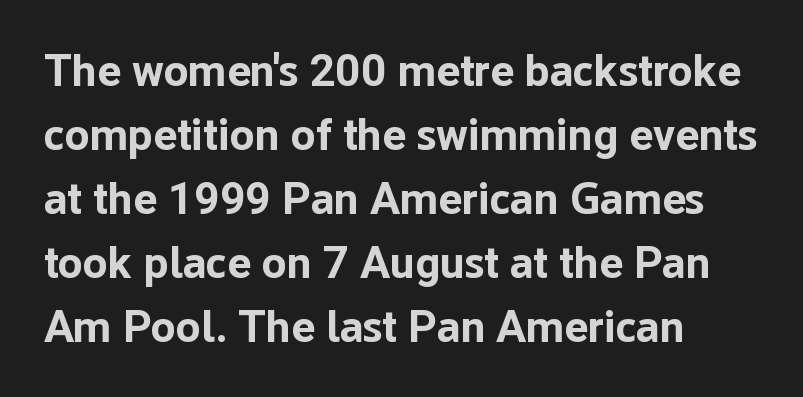
The image shows 45 px bold sans-serif type, upright; set left-aligned, normal line spacing (1.42x), normal letter spacing, not underlined; low stroke contrast and a medium x-height.
